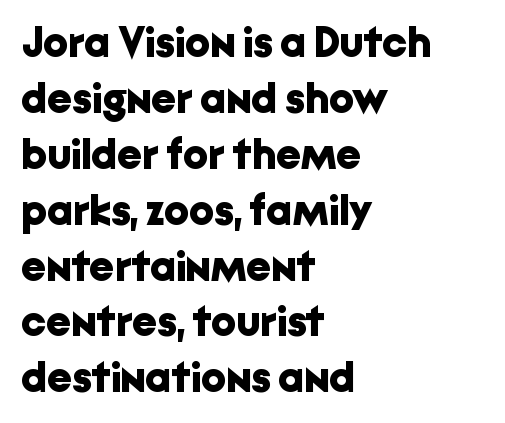
This rendering uses left alignment, leaving the right contour irregular. Normally led — the rows are evenly, conventionally spaced. Default kerning and tracking; the words read as compact shapes. The typography opts for an upright posture over an oblique one.
